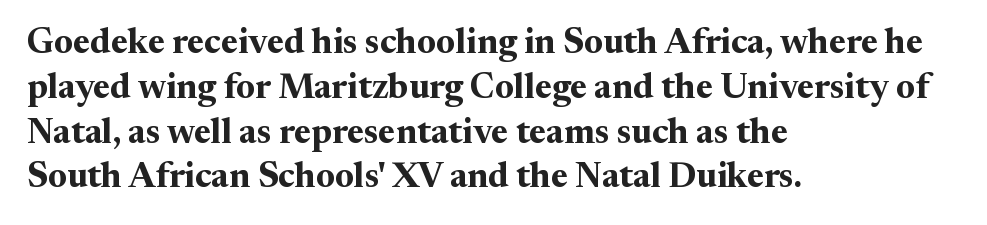
The image shows 35 px bold serif type, upright; set left-aligned, normal line spacing (1.28x), normal letter spacing, not underlined; medium stroke contrast and a medium x-height.
